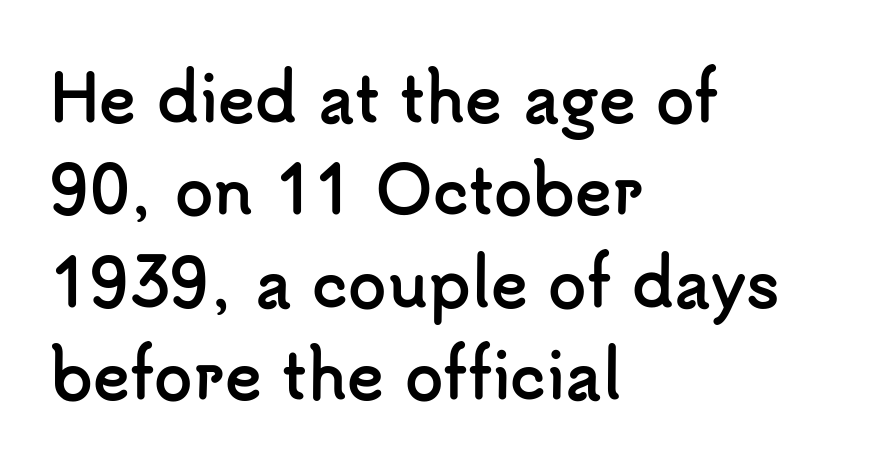
The image shows 62 px semibold sans-serif type, upright; set left-aligned, normal line spacing (1.49x), normal letter spacing, not underlined; low stroke contrast and a small x-height.
